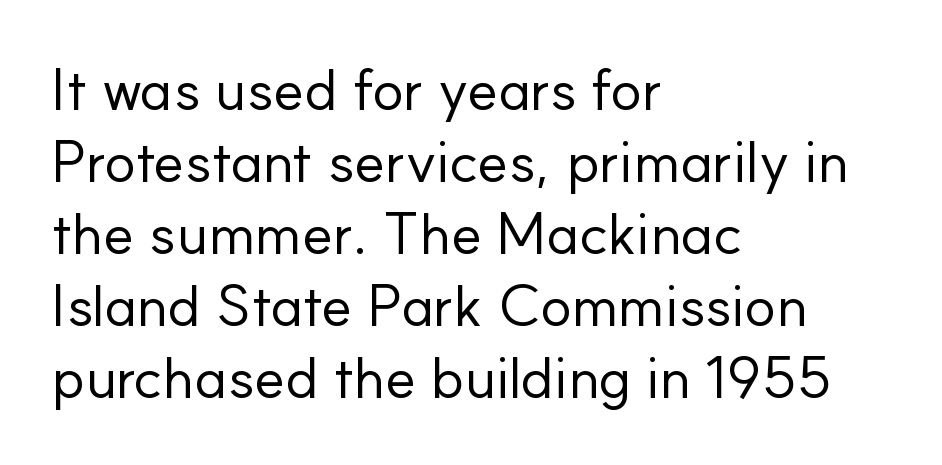
Q: Is the text bold? A: No.
Q: Is the text italic (slanted)? A: No, it is upright.
Q: Is the typeface a serif or a sans-serif typeface? A: Sans-serif.
Q: Is the text underlined? A: No.
Q: How is the paragraph aligned? A: Left-aligned.
Q: Is the spacing between letters normal or unusually wide? A: Normal.
Q: Width (condensed, normal, or wide)? A: Normal.
Q: Stroke contrast? A: Low.
Q: x-height? A: Small.
Q: Monospaced? A: No.
